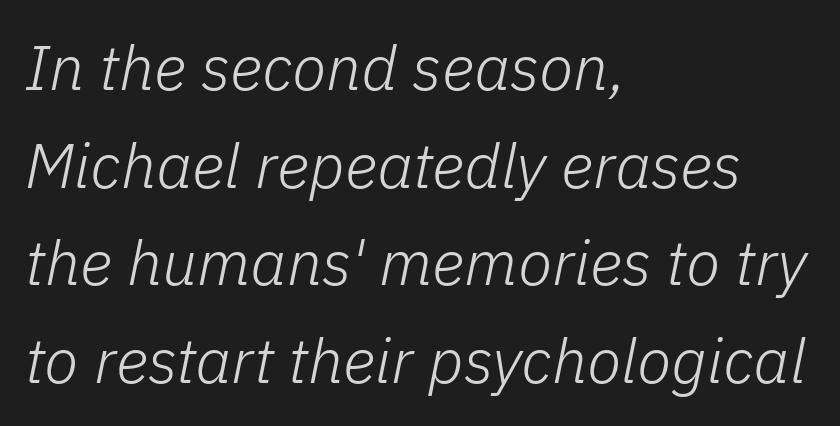
The image shows 63 px light type, italic (leaning right); set left-aligned, normal line spacing (1.55x), normal letter spacing, not underlined; low stroke contrast and a medium x-height.
